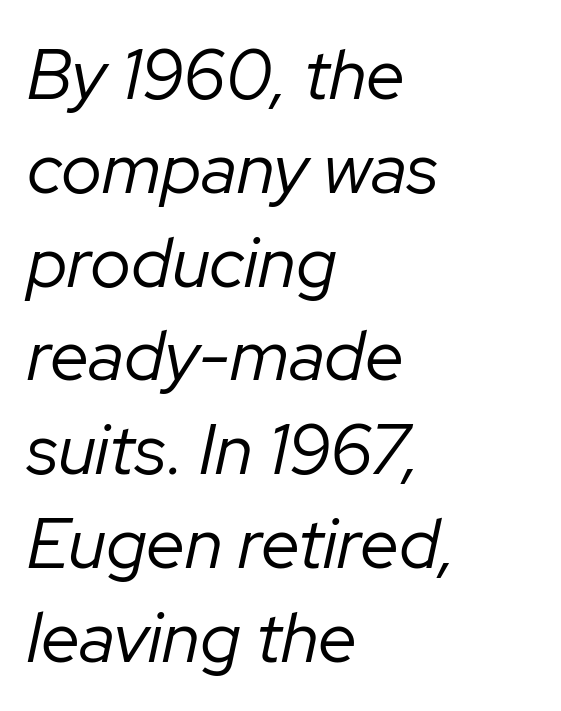
{"italic": "yes", "lean": "right", "slant_degrees": 12, "bold": "no", "weight": "regular", "width": "normal", "stroke_contrast": "low", "x_height": "medium", "monospaced": "no", "underline": "no", "align": "left", "line_spacing": "normal", "line_spacing_ratio": 1.34, "letter_spacing": "normal", "letter_spacing_em": 0.0, "glyph_px": 70}
